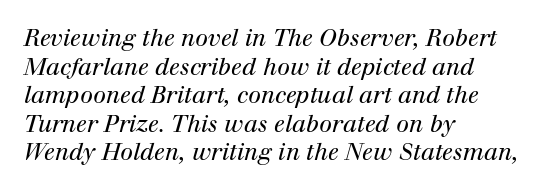
The image shows 23 px text type, italic (leaning right); set left-aligned, line spacing 1.24x, normal letter spacing, not underlined.
